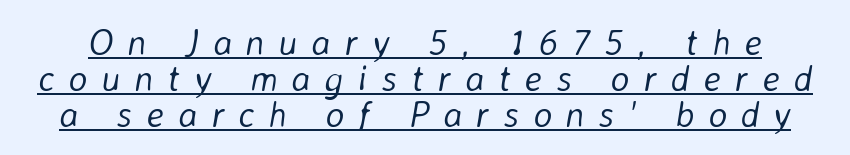
This is underlined copy, the kind a proofreader might mark for attention. Each new line begins almost immediately beneath the previous one. Each letter keeps its own natural width here, so spacing adapts to shape. The font sits on the lighter half of the weight spectrum, regular included.
